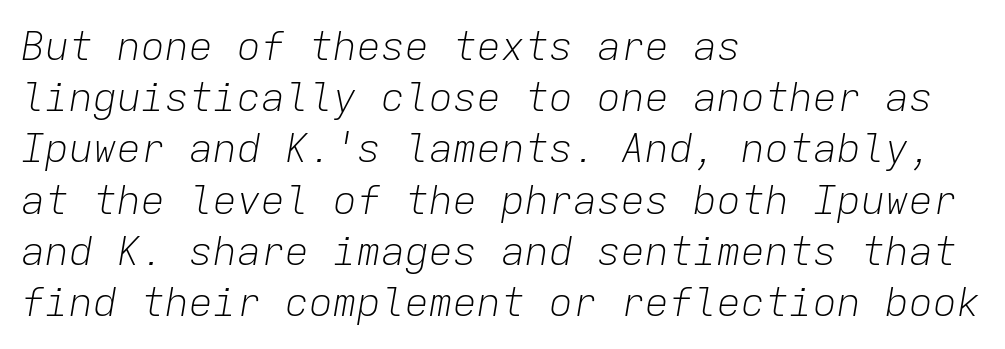
The image shows 40 px light type, italic (leaning right), monospaced; set left-aligned, normal line spacing (1.28x), normal letter spacing, not underlined; low stroke contrast and a medium x-height.
